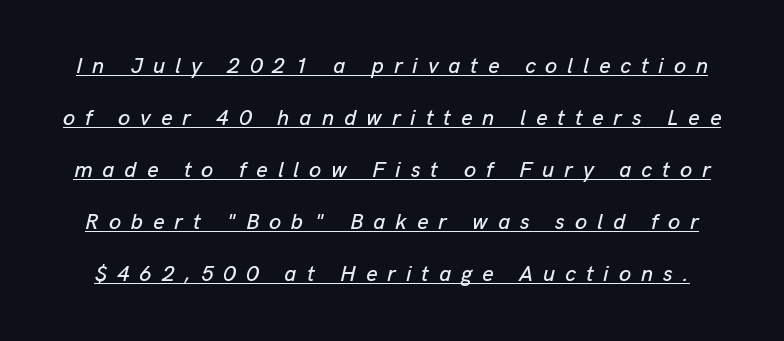
Students, observe: this is what heavily led, spacious text looks like. The glyphs are accompanied by a horizontal stroke just below them. Italic? Definitely — the glyphs are oblique. You could only call the tracking loose — the letters float apart.
